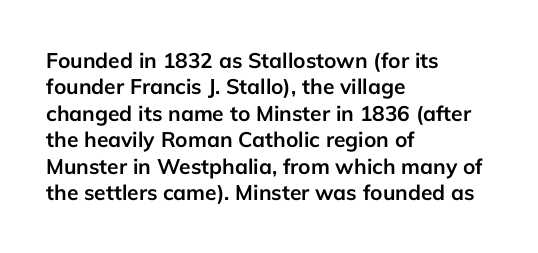
Q: Is the text bold? A: Yes.
Q: Is the text italic (slanted)? A: No, it is upright.
Q: Is the text underlined? A: No.
Q: How is the paragraph aligned? A: Left-aligned.
Q: Is the spacing between letters normal or unusually wide? A: Normal.
Q: Is the spacing between lines tight, normal or loose? A: Normal.
